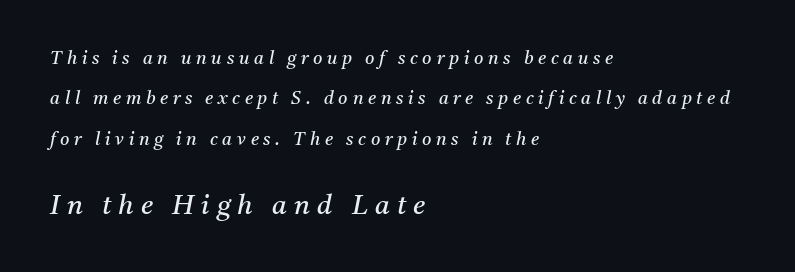
In this sample the second text group is rendered at the bigger scale. Does the copy run flush right? No — it runs flush left. Interline gaps are noticeably wide in this sample. Is this a heavy cut? Hardly; it is regular or lighter. Emphasis-style slanted type is in use.
